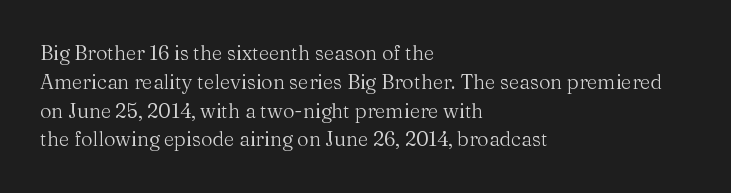
Vertical strokes here are truly vertical. The typesetting does not lean heavy: it is not bold. These lines keep a tight, regular rhythm from letter to letter. Anything drawn beneath the words? Only blank space. The designer left line spacing at the default. Caption: multi-line text, flush left, ragged right.
